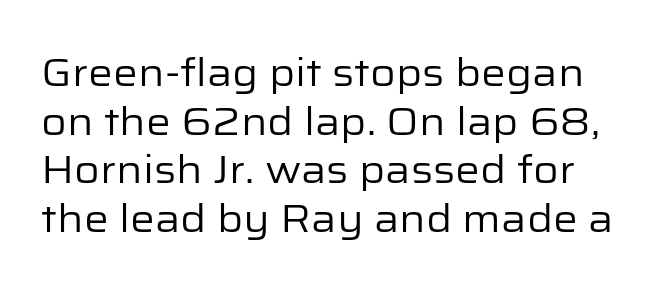
Q: Is the text bold? A: No.
Q: Is the text italic (slanted)? A: No, it is upright.
Q: Is the typeface a serif or a sans-serif typeface? A: Sans-serif.
Q: Is the text underlined? A: No.
Q: Is the spacing between letters normal or unusually wide? A: Normal.
Q: Is the spacing between lines tight, normal or loose? A: Normal.
Q: Width (condensed, normal, or wide)? A: Normal.
Q: Stroke contrast? A: Low.
Q: x-height? A: Medium.
Q: Monospaced? A: No.
